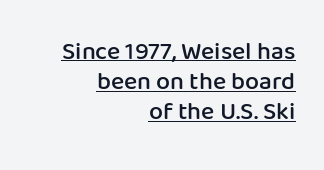
{"italic": "no", "bold": "semi", "underline": "yes", "align": "right", "line_spacing_ratio": 1.21, "letter_spacing": "normal", "letter_spacing_em": 0.0, "glyph_px": 25}
